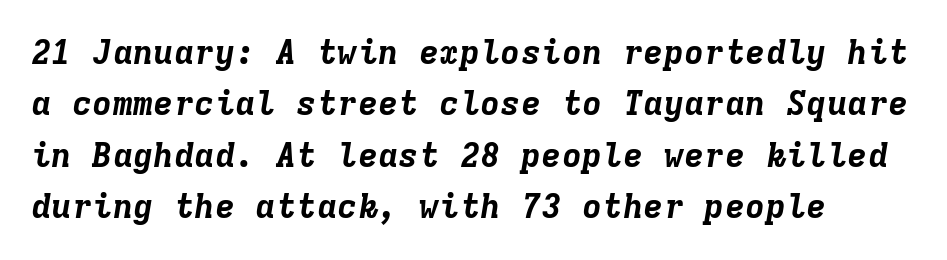
Is the block centered? No — it sits flush against the left margin. Stroke thickness is high; the sample reads as a true bold. Each letter, wide or thin by design, is forced into the same width here. The space between consecutive lines is moderate. Descenders hang freely into open space.
